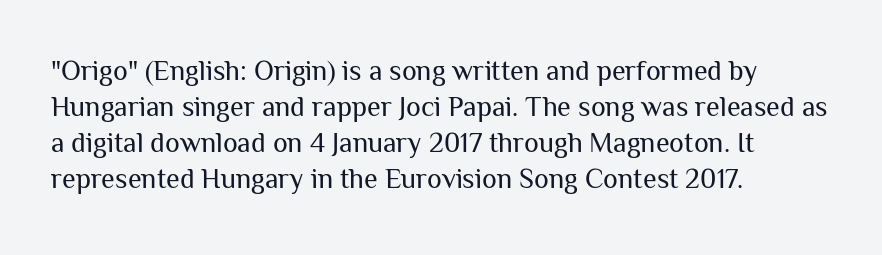
To sum up the face: it is a sans, with no serifs. Underlining? Definitely not there. Left-aligned paragraph, ragged on the right. Reading down the column, the eye jumps a familiar distance to each next line.
